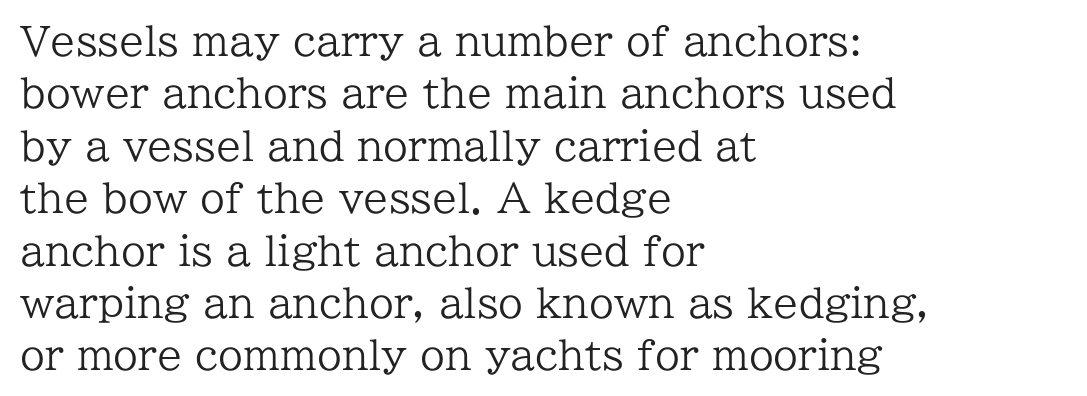
Q: Is the text bold? A: No.
Q: Is the text italic (slanted)? A: No, it is upright.
Q: Is the typeface a serif or a sans-serif typeface? A: Serif.
Q: Is the text underlined? A: No.
Q: How is the paragraph aligned? A: Left-aligned.
Q: Is the spacing between letters normal or unusually wide? A: Normal.
Q: Is the spacing between lines tight, normal or loose? A: Normal.
Q: Width (condensed, normal, or wide)? A: Normal.
Q: Stroke contrast? A: Low.
Q: x-height? A: Medium.
Q: Monospaced? A: No.
